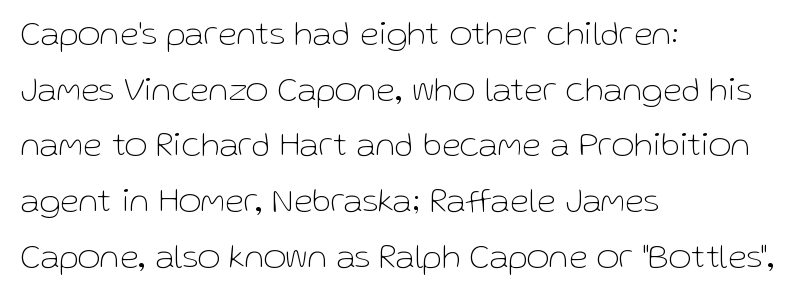
The image shows 35 px thin sans-serif type, upright; set left-aligned, normal line spacing (1.59x), normal letter spacing, not underlined; low stroke contrast and a medium x-height.
